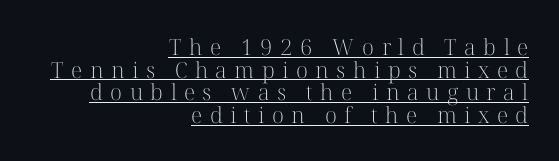
{"italic": "no", "bold": "no", "underline": "yes", "align": "right", "line_spacing": "tight", "line_spacing_ratio": 1.03, "letter_spacing": "wide", "letter_spacing_em": 0.34, "glyph_px": 22}
